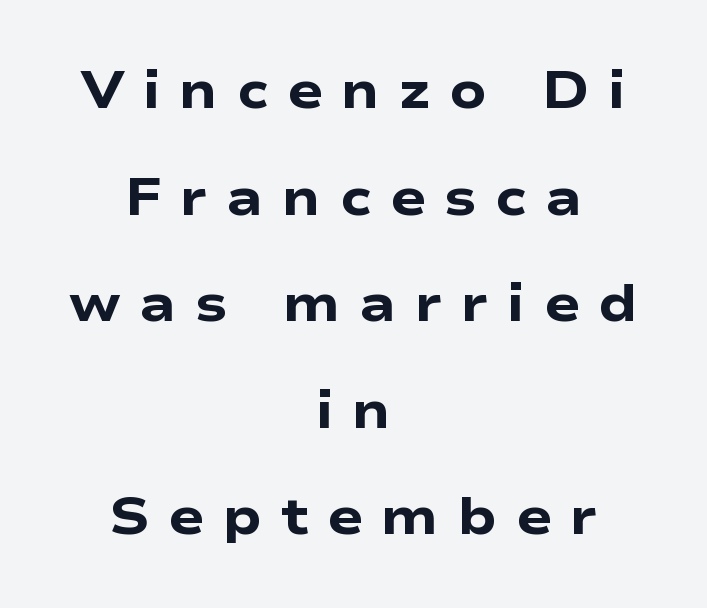
{"serif": "no", "italic": "no", "bold": "yes", "weight": "heavy", "width": "wide", "stroke_contrast": "low", "x_height": "medium", "monospaced": "no", "underline": "no", "align": "center", "line_spacing": "loose", "line_spacing_ratio": 2.01, "letter_spacing": "wide", "letter_spacing_em": 0.35, "glyph_px": 53}
